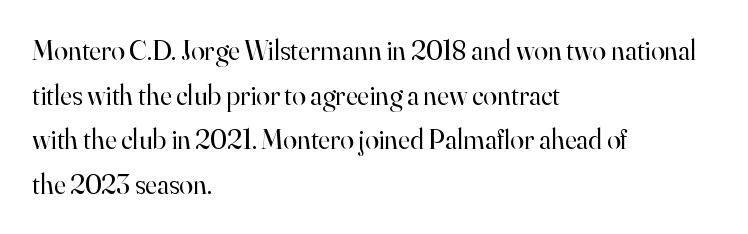
{"serif": "yes", "italic": "no", "bold": "no", "weight": "regular", "width": "normal", "stroke_contrast": "high", "x_height": "small", "monospaced": "no", "underline": "no", "align": "left", "line_spacing": "normal", "line_spacing_ratio": 1.59, "letter_spacing": "normal", "letter_spacing_em": 0.0, "glyph_px": 28}
